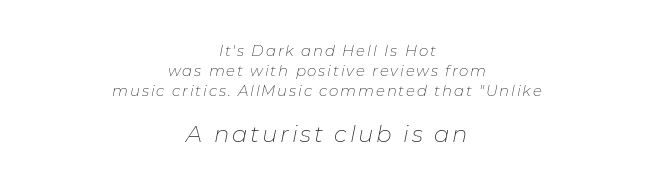
The image shows 23 px text type, italic (leaning right); set centered, normal line spacing (1.32x), not underlined; the second (bottom) block is 1.53x larger.
